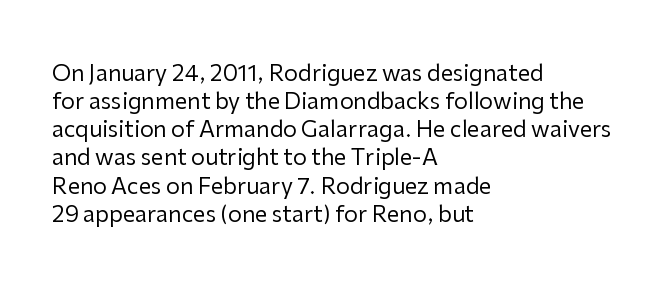
The image shows 22 px text type, upright; set left-aligned, normal line spacing (1.28x), normal letter spacing, not underlined.
